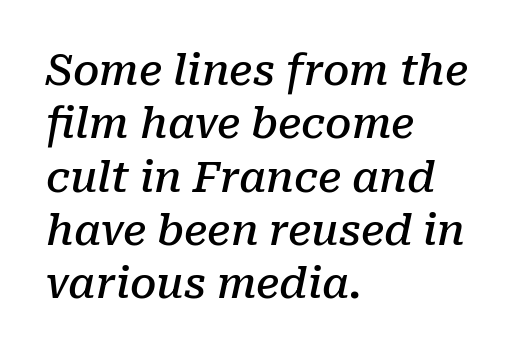
Notice how descenders clear the ascenders below comfortably — that's standard leading. Glyph-to-glyph distance matches everyday printed text. The paragraph has a hard left edge and a soft right edge. The letters are slanted; this is an italic face. Descenders are the only things crossing below the line.
